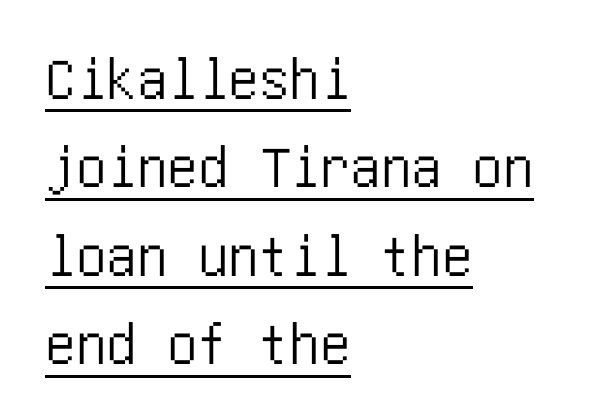
{"serif": "no", "italic": "no", "width": "condensed", "stroke_contrast": "low", "x_height": "large", "underline": "yes", "align": "left", "line_spacing": "normal", "line_spacing_ratio": 1.45, "letter_spacing": "normal", "letter_spacing_em": 0.0, "glyph_px": 61}
